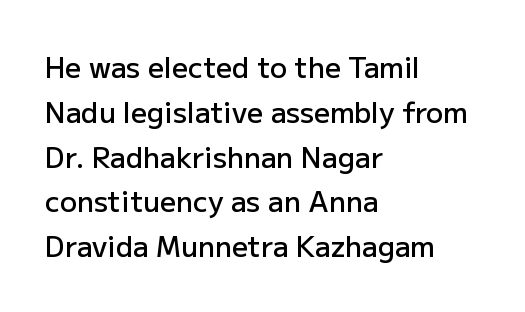
Q: Is the text bold? A: Semi-bold.
Q: Is the text italic (slanted)? A: No, it is upright.
Q: Is the typeface a serif or a sans-serif typeface? A: Sans-serif.
Q: Is the text underlined? A: No.
Q: How is the paragraph aligned? A: Left-aligned.
Q: Is the spacing between letters normal or unusually wide? A: Normal.
Q: Is the spacing between lines tight, normal or loose? A: Normal.
Q: Width (condensed, normal, or wide)? A: Normal.
Q: Stroke contrast? A: Low.
Q: x-height? A: Medium.
Q: Monospaced? A: No.
